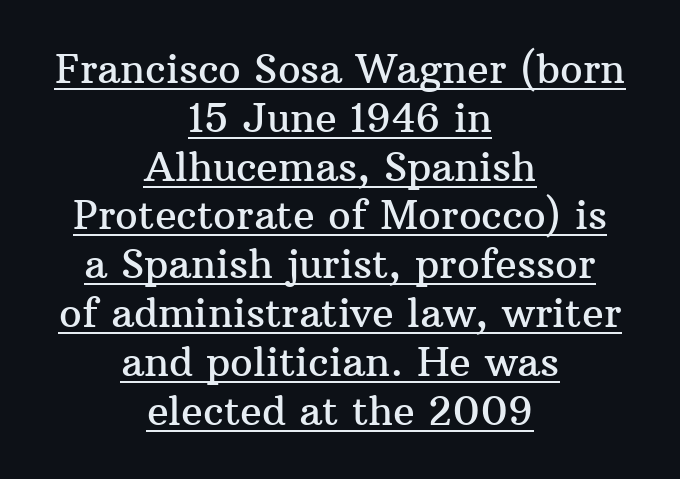
Q: Is the text italic (slanted)? A: No, it is upright.
Q: Is the typeface a serif or a sans-serif typeface? A: Serif.
Q: Is the text underlined? A: Yes.
Q: How is the paragraph aligned? A: Centered.
Q: Is the spacing between letters normal or unusually wide? A: Normal.
Q: Width (condensed, normal, or wide)? A: Normal.
Q: Stroke contrast? A: Medium.
Q: x-height? A: Medium.
Q: Monospaced? A: No.
